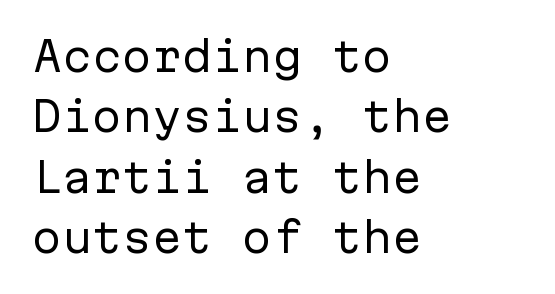
Q: Is the text bold? A: No.
Q: Is the text italic (slanted)? A: No, it is upright.
Q: Is the typeface a serif or a sans-serif typeface? A: Sans-serif.
Q: Is the text underlined? A: No.
Q: How is the paragraph aligned? A: Left-aligned.
Q: Is the spacing between letters normal or unusually wide? A: Normal.
Q: Is the spacing between lines tight, normal or loose? A: Normal.
Q: Width (condensed, normal, or wide)? A: Normal.
Q: Stroke contrast? A: Low.
Q: x-height? A: Medium.
Q: Monospaced? A: Yes.
